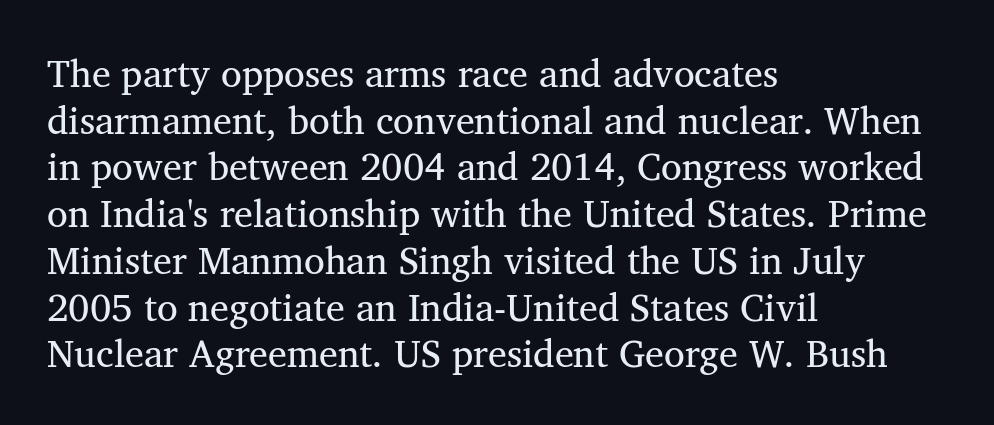
{"serif": "yes", "italic": "no", "width": "normal", "stroke_contrast": "medium", "x_height": "medium", "monospaced": "no", "underline": "no", "align": "left", "line_spacing_ratio": 1.23, "letter_spacing": "normal", "letter_spacing_em": 0.0, "glyph_px": 38}
